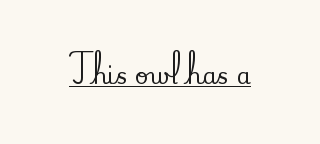
{"italic": "no", "underline": "yes", "align": "center", "letter_spacing": "normal", "letter_spacing_em": 0.0, "glyph_px": 23}
